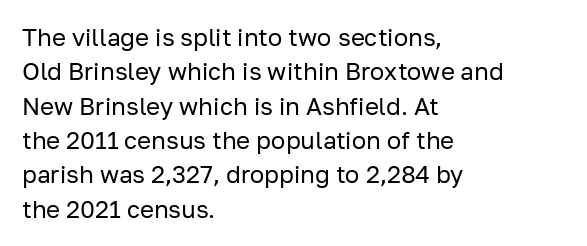
{"italic": "no", "bold": "no", "underline": "no", "align": "left", "line_spacing": "normal", "line_spacing_ratio": 1.43, "letter_spacing": "normal", "letter_spacing_em": 0.0, "glyph_px": 24}
